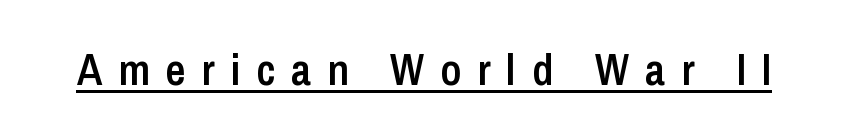
{"serif": "no", "italic": "no", "bold": "semi", "weight": "semibold", "width": "condensed", "stroke_contrast": "low", "x_height": "medium", "monospaced": "no", "underline": "yes", "letter_spacing": "wide", "letter_spacing_em": 0.36, "glyph_px": 44}
